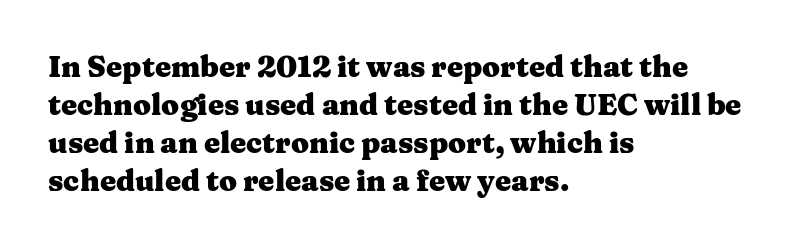
Q: Is the text bold? A: Yes.
Q: Is the text italic (slanted)? A: No, it is upright.
Q: Is the typeface a serif or a sans-serif typeface? A: Serif.
Q: Is the text underlined? A: No.
Q: How is the paragraph aligned? A: Left-aligned.
Q: Is the spacing between letters normal or unusually wide? A: Normal.
Q: Is the spacing between lines tight, normal or loose? A: Normal.
Q: Width (condensed, normal, or wide)? A: Wide.
Q: Stroke contrast? A: Medium.
Q: x-height? A: Medium.
Q: Monospaced? A: No.
